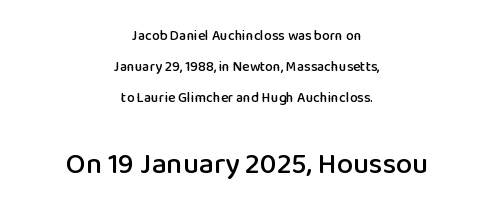
The image shows 29 px sans-serif type, upright; set centered, loose line spacing (2.23x), normal letter spacing, not underlined; the second (bottom) block is 2.07x larger; low stroke contrast and a medium x-height.
